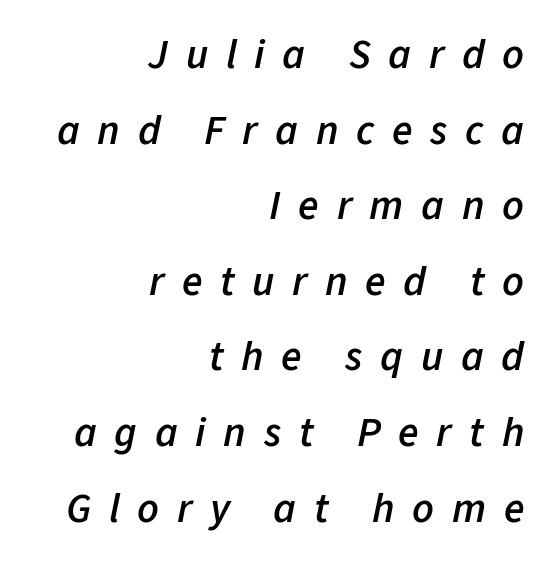
Q: Is the text bold? A: Semi-bold.
Q: Is the text italic (slanted)? A: Yes, it leans right by about 11 degrees.
Q: Is the text underlined? A: No.
Q: How is the paragraph aligned? A: Right-aligned.
Q: Is the spacing between letters normal or unusually wide? A: Unusually wide.
Q: Width (condensed, normal, or wide)? A: Normal.
Q: Stroke contrast? A: Low.
Q: x-height? A: Medium.
Q: Monospaced? A: No.
